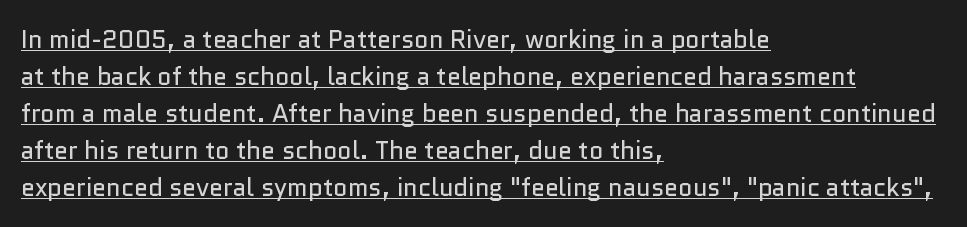
The passage shown is underscored from start to finish. Does the leading feel generous? No, just average. Tracking here is standard; glyphs follow each other at the usual distance. Does the copy run flush right? No — it runs flush left. Italic? Not at all — the glyphs are vertical. Nothing heavy about these letters — not bold at all.
